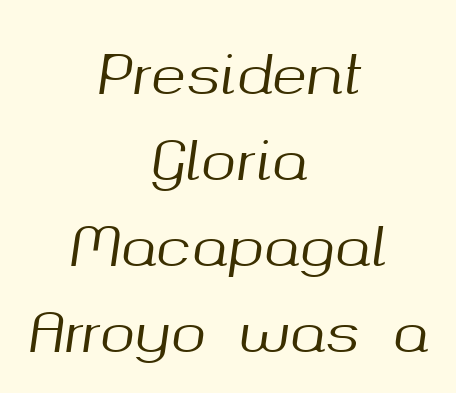
{"italic": "yes", "lean": "right", "slant_degrees": 8, "width": "normal", "stroke_contrast": "medium", "x_height": "medium", "monospaced": "no", "underline": "no", "align": "center", "line_spacing": "normal", "line_spacing_ratio": 1.62, "letter_spacing": "normal", "letter_spacing_em": 0.0, "glyph_px": 53}
